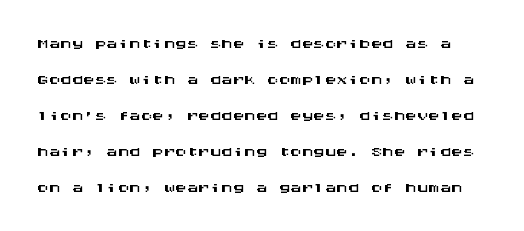
Q: Is the text italic (slanted)? A: No, it is upright.
Q: Is the text underlined? A: No.
Q: Is the spacing between letters normal or unusually wide? A: Normal.
Q: Is the spacing between lines tight, normal or loose? A: Normal.
